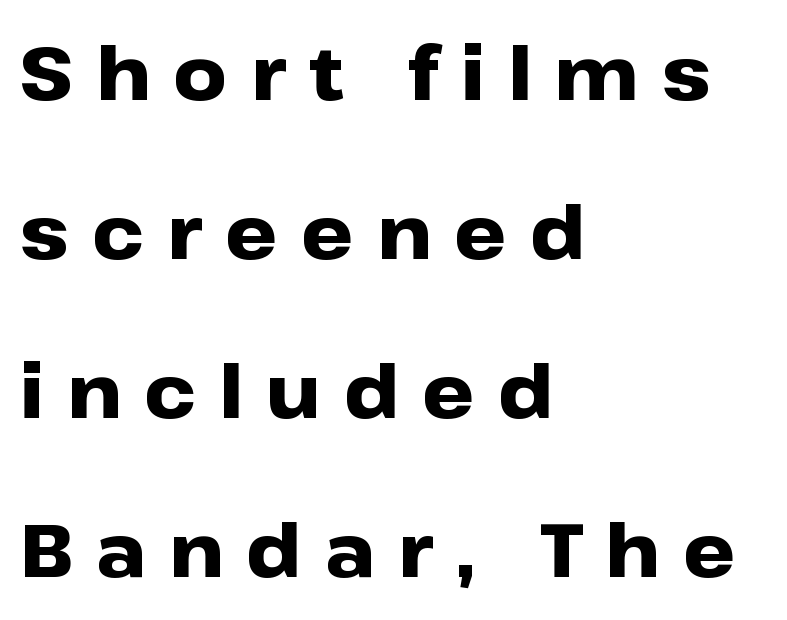
{"serif": "no", "italic": "no", "bold": "yes", "weight": "heavy", "width": "wide", "stroke_contrast": "low", "x_height": "medium", "monospaced": "no", "underline": "no", "align": "left", "line_spacing": "loose", "line_spacing_ratio": 2.15, "letter_spacing": "wide", "letter_spacing_em": 0.31, "glyph_px": 74}
